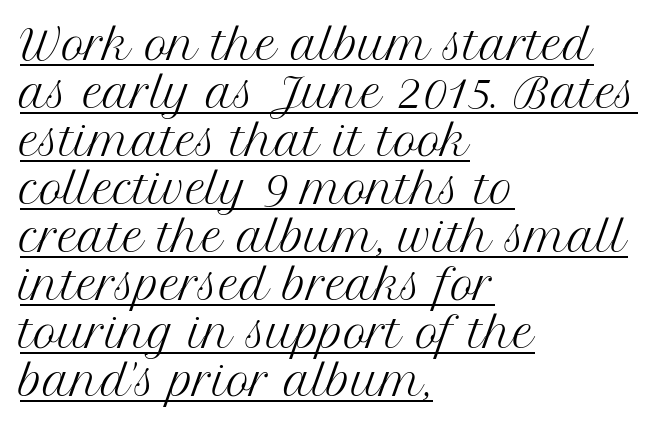
Each line starts at the same left margin while the right side varies. Think of a printed novel: that variable character pitch is what you see here. Is the stroke heavy? The answer is a plain regular-or-lighter. Letter spacing: default. Underlining? Definitely there.
